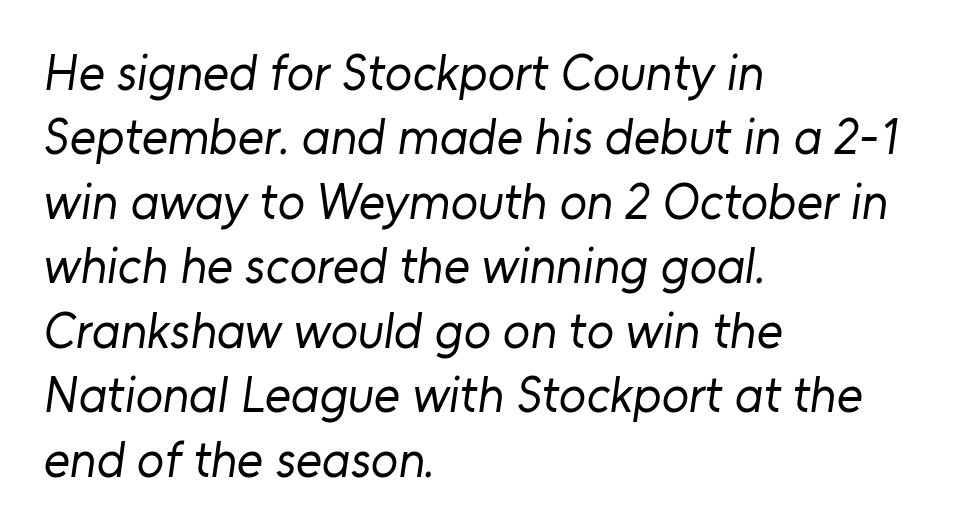
The block of text has a typical density, with ordinary space between rows. Note the varied advance widths — an 'i' is clearly narrower than an 'm'. If you drew a ruler down the left edge, every line would touch it. The strokes are not fattened; the text isn't bold. The font family rendered here belongs to the sans-serif group. Words appear dense and cohesive because spacing is normal.
